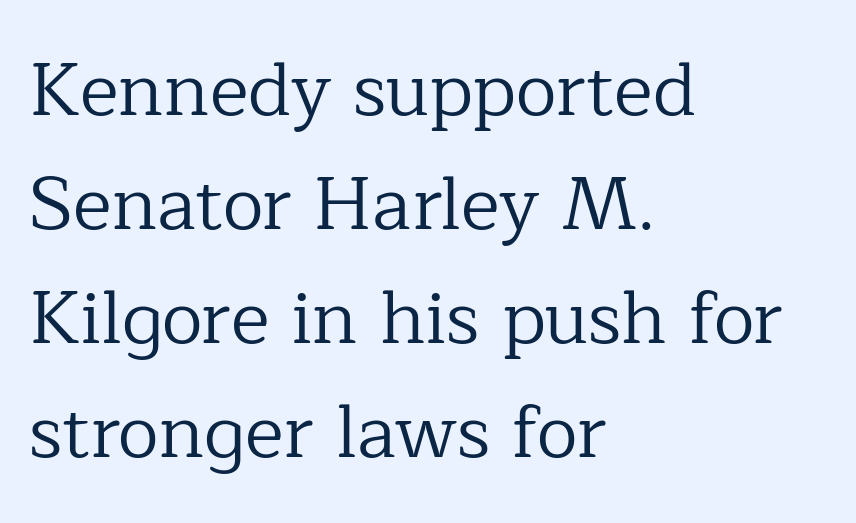
Style check: upright. The lines in this sample share a left origin and differ only in where they stop. This rendering features lettering with no underline. The text was rendered using a seriffed face with decorative stroke endings. Weight: not bold — regular or lighter. Words appear dense and cohesive because spacing is normal.
